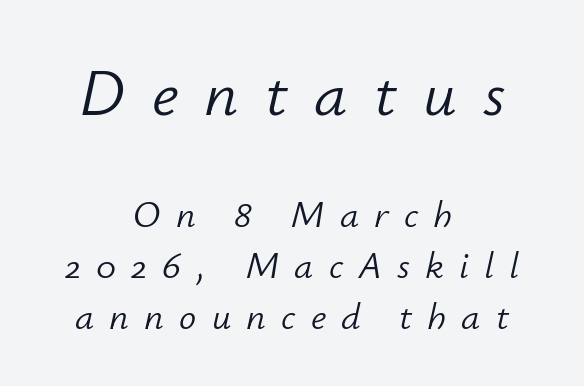
Q: Is the text bold? A: No.
Q: Is the text italic (slanted)? A: Yes, it leans right by about 12 degrees.
Q: Is the text underlined? A: No.
Q: How is the paragraph aligned? A: Centered.
Q: Is the spacing between letters normal or unusually wide? A: Unusually wide.
Q: Is the spacing between lines tight, normal or loose? A: Normal.
Q: Which block of text is set in a larger size, the first (top) or the second (bottom)? A: The first (top) one.
Q: Width (condensed, normal, or wide)? A: Normal.
Q: Stroke contrast? A: Low.
Q: x-height? A: Small.
Q: Monospaced? A: No.
